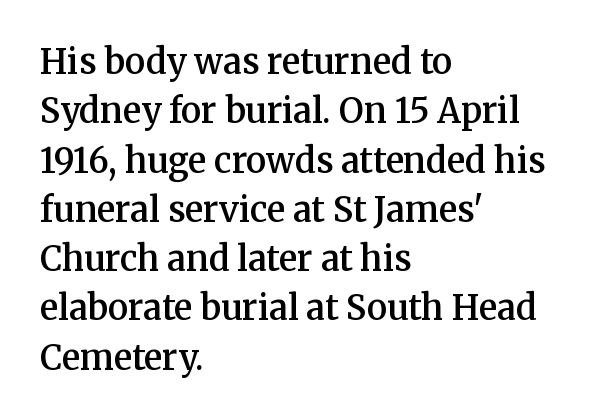
The image shows 34 px semibold serif type, upright; set left-aligned, normal line spacing (1.45x), normal letter spacing, not underlined; medium stroke contrast and a medium x-height.
